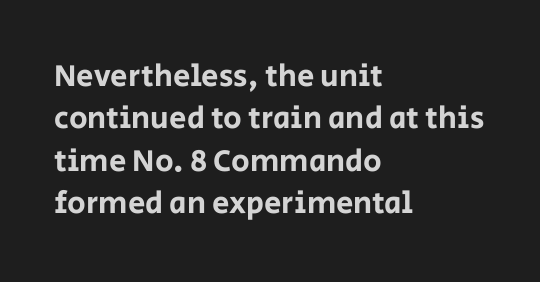
The image shows 31 px sans-serif type, upright; set left-aligned, normal line spacing (1.37x), normal letter spacing, not underlined; low stroke contrast and a large x-height.
